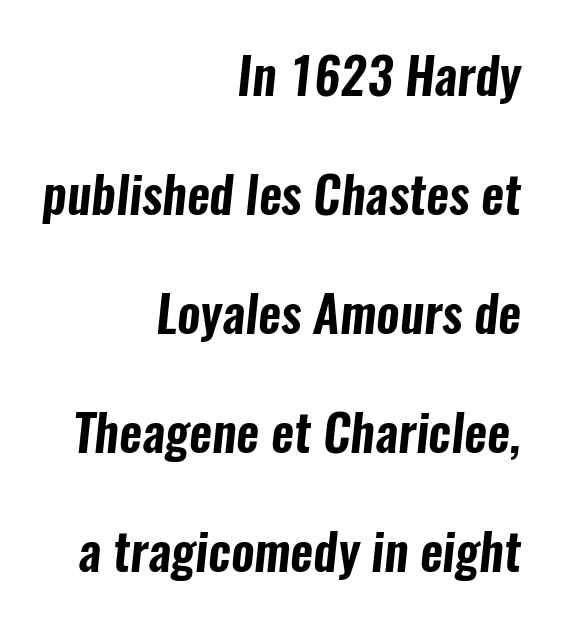
The image shows 50 px condensed sans-serif type; set right-aligned, loose line spacing (2.38x), normal letter spacing, not underlined; low stroke contrast and a medium x-height.
